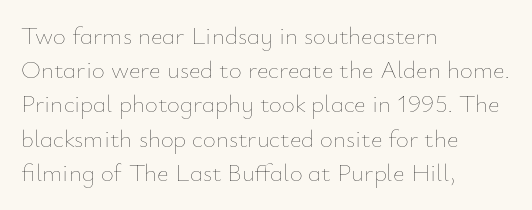
{"italic": "no", "bold": "no", "underline": "no", "align": "left", "line_spacing": "normal", "line_spacing_ratio": 1.37, "letter_spacing": "normal", "letter_spacing_em": 0.0, "glyph_px": 25}
